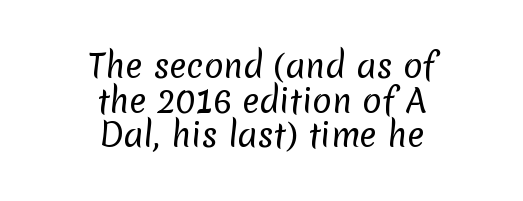
Q: Is the text bold? A: No.
Q: Is the typeface a serif or a sans-serif typeface? A: Sans-serif.
Q: Is the text underlined? A: No.
Q: How is the paragraph aligned? A: Centered.
Q: Is the spacing between letters normal or unusually wide? A: Normal.
Q: Is the spacing between lines tight, normal or loose? A: Tight.
Q: Width (condensed, normal, or wide)? A: Normal.
Q: Stroke contrast? A: Low.
Q: x-height? A: Medium.
Q: Monospaced? A: No.
